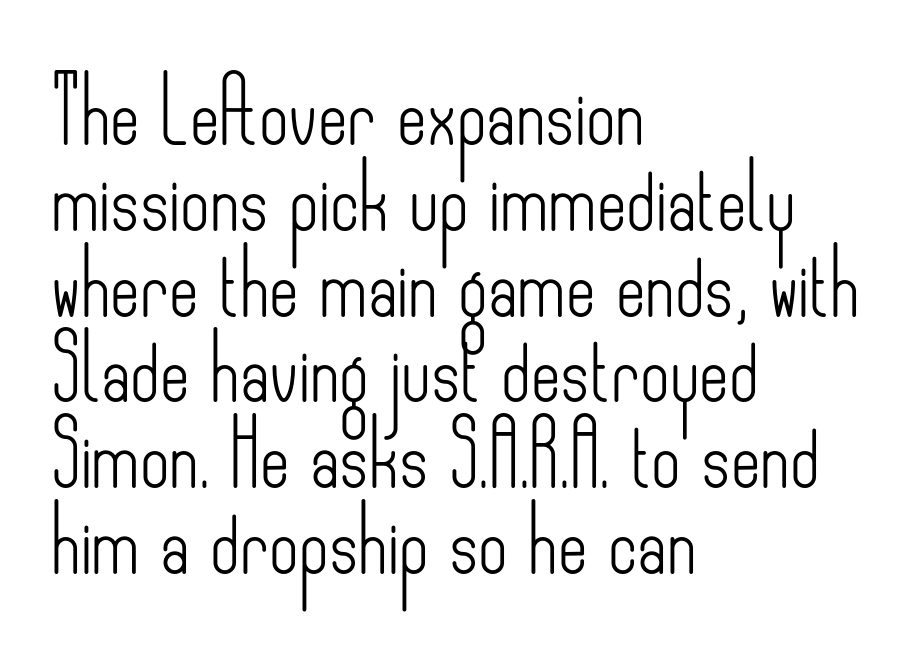
A classic flush-left, rag-right setting is used for this passage. This reads as an unemphasized weight, regular at the heaviest. The rendering uses a moderate line-height, typical for paragraphs. Examine the stroke ends and you'll find no serifs. The horizontal fit of the characters is conventional and even. Each letter keeps its own natural width here, so spacing adapts to shape.
